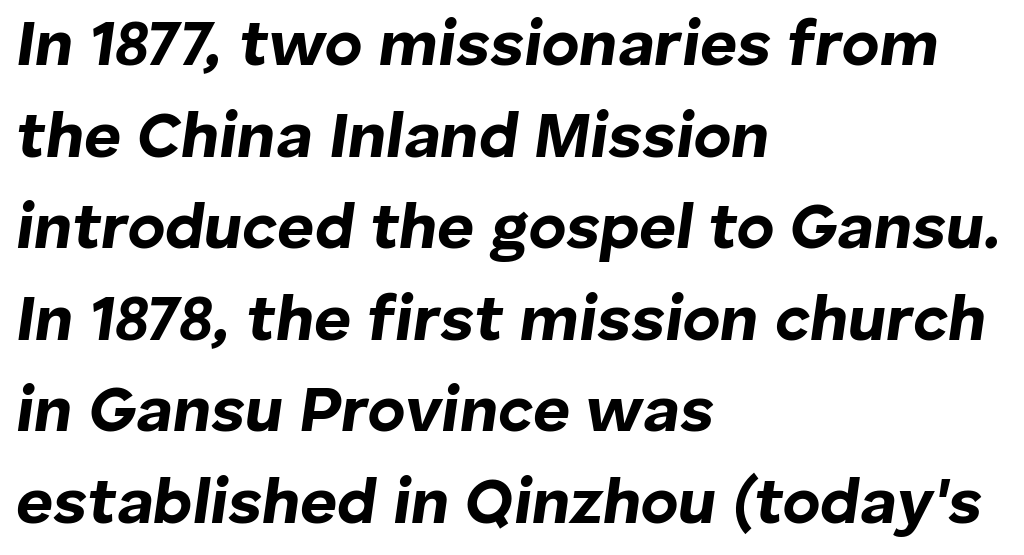
{"italic": "yes", "lean": "right", "slant_degrees": 8, "bold": "yes", "weight": "bold", "width": "normal", "stroke_contrast": "low", "x_height": "medium", "monospaced": "no", "underline": "no", "align": "left", "line_spacing": "normal", "line_spacing_ratio": 1.43, "letter_spacing": "normal", "letter_spacing_em": 0.0, "glyph_px": 64}
